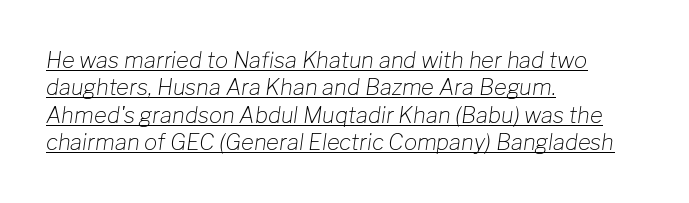
{"italic": "yes", "lean": "right", "slant_degrees": 8, "bold": "no", "underline": "yes", "align": "left", "line_spacing": "normal", "line_spacing_ratio": 1.25, "letter_spacing": "normal", "letter_spacing_em": 0.0, "glyph_px": 22}
